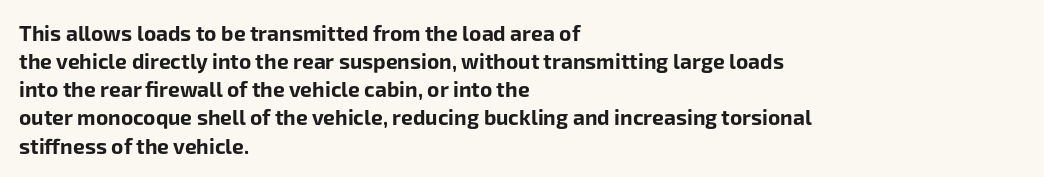
Anything drawn beneath the words? Only blank space. Evenly set lines give the paragraph a standard silhouette. In CSS terms this would be text-align: left. The font's upright variant was chosen for this text. Strokes here are thick enough to call this a true bold.
